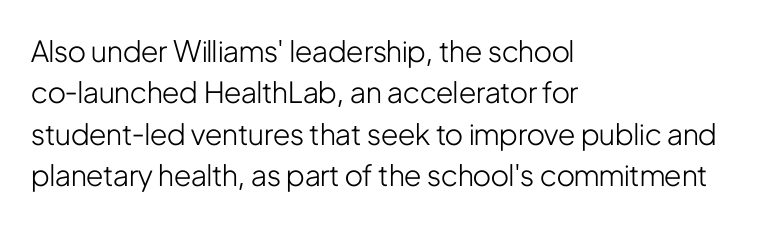
Looks like regular typesetting: each glyph gets only the width it needs. One glance says typical: line gaps are just what's usual. The paragraph has a hard left edge and a soft right edge. Posture: upright roman. Weight: regular or lighter.
